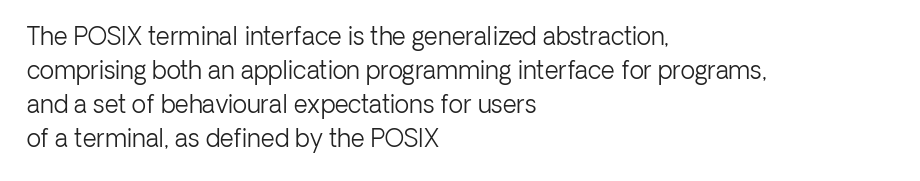
Q: Is the text bold? A: No.
Q: Is the text italic (slanted)? A: No, it is upright.
Q: Is the text underlined? A: No.
Q: How is the paragraph aligned? A: Left-aligned.
Q: Is the spacing between letters normal or unusually wide? A: Normal.
Q: Is the spacing between lines tight, normal or loose? A: Normal.
